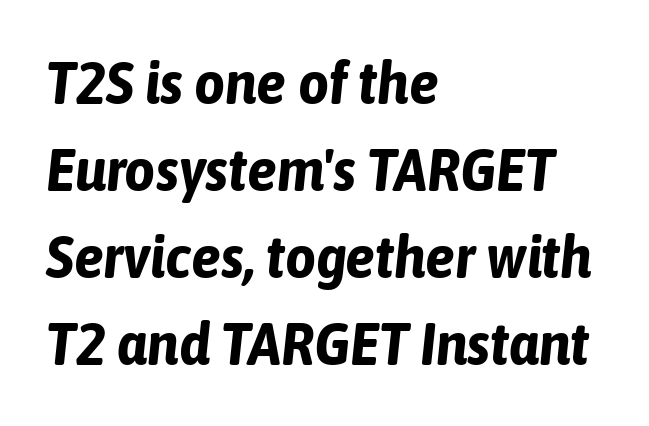
Q: Is the text bold? A: Yes.
Q: Is the text italic (slanted)? A: Yes, it leans right by about 6 degrees.
Q: Is the text underlined? A: No.
Q: How is the paragraph aligned? A: Left-aligned.
Q: Is the spacing between letters normal or unusually wide? A: Normal.
Q: Is the spacing between lines tight, normal or loose? A: Normal.
Q: Width (condensed, normal, or wide)? A: Condensed.
Q: Stroke contrast? A: Low.
Q: x-height? A: Medium.
Q: Monospaced? A: No.
